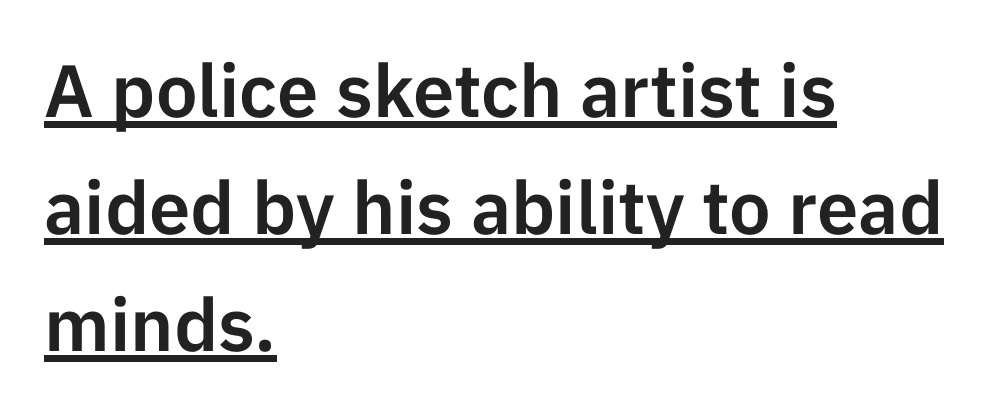
Beneath each row of characters lies a ruled line. The letters stand upright; this is a roman face. Note the varied advance widths — an 'i' is clearly narrower than an 'm'. Letterform terminals end flat and unadorned throughout the passage. Regarding leading, the lines here are spaced in the standard way. Each word holds together tightly as a unit, with standard inter-letter gaps.
